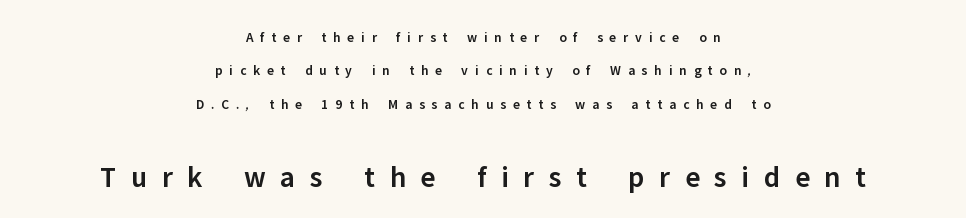
Q: Is the text bold? A: Semi-bold.
Q: Is the text italic (slanted)? A: No, it is upright.
Q: Is the typeface a serif or a sans-serif typeface? A: Sans-serif.
Q: Is the text underlined? A: No.
Q: How is the paragraph aligned? A: Centered.
Q: Is the spacing between letters normal or unusually wide? A: Unusually wide.
Q: Is the spacing between lines tight, normal or loose? A: Loose.
Q: Which block of text is set in a larger size, the first (top) or the second (bottom)? A: The second (bottom) one.
Q: Width (condensed, normal, or wide)? A: Normal.
Q: Stroke contrast? A: Low.
Q: x-height? A: Medium.
Q: Monospaced? A: No.
